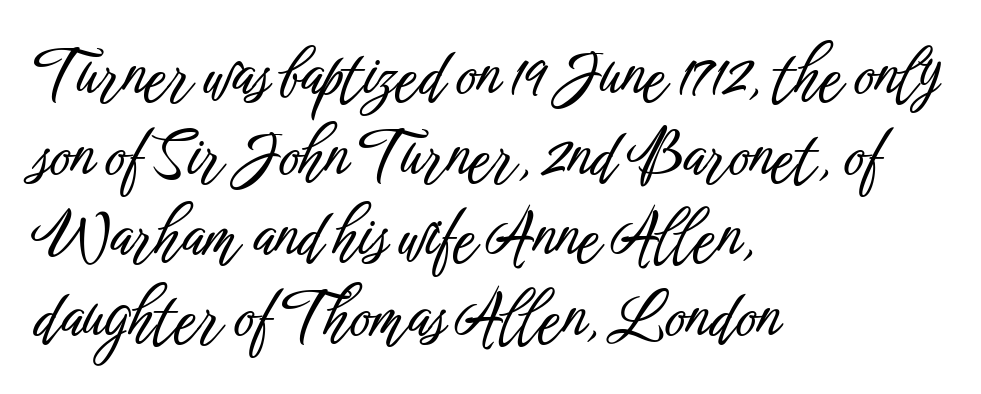
Q: Is the text italic (slanted)? A: Yes.
Q: Is the typeface a serif or a sans-serif typeface? A: Sans-serif.
Q: Is the text underlined? A: No.
Q: How is the paragraph aligned? A: Left-aligned.
Q: Is the spacing between letters normal or unusually wide? A: Normal.
Q: Is the spacing between lines tight, normal or loose? A: Normal.
Q: Width (condensed, normal, or wide)? A: Condensed.
Q: Stroke contrast? A: Low.
Q: x-height? A: Medium.
Q: Monospaced? A: No.
